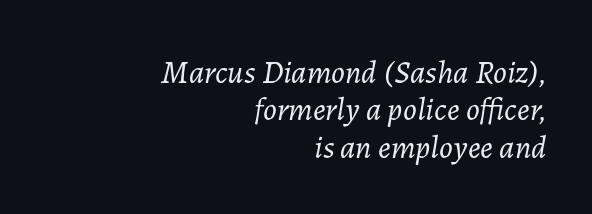
{"italic": "yes", "lean": "right", "slant_degrees": 7, "bold": "no", "weight": "light", "width": "normal", "stroke_contrast": "low", "x_height": "medium", "monospaced": "no", "underline": "no", "align": "right", "line_spacing_ratio": 1.17, "letter_spacing": "normal", "letter_spacing_em": 0.0, "glyph_px": 32}
